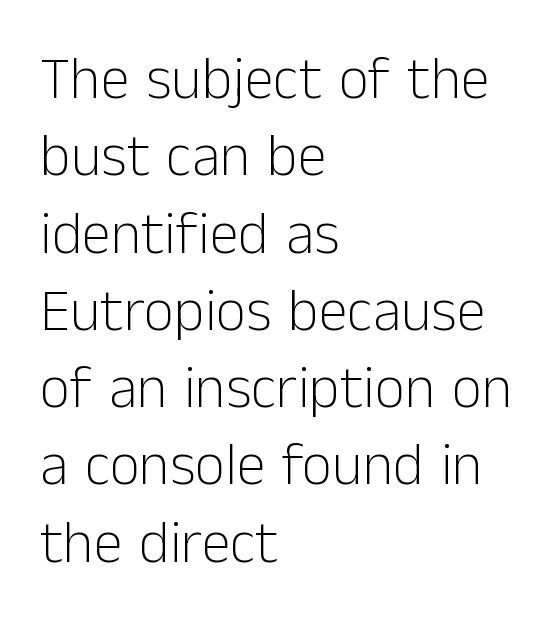
The lettering stays uniformly vertical, giving the passage a roman look. Bold? No — there's no thickening of the strokes. Is this a fixed-width face? No — the glyphs have proportional, varying widths. Here the glyphs are tracked normally, forming tight word shapes. What's the leading like? Ordinary, nothing unusual.
